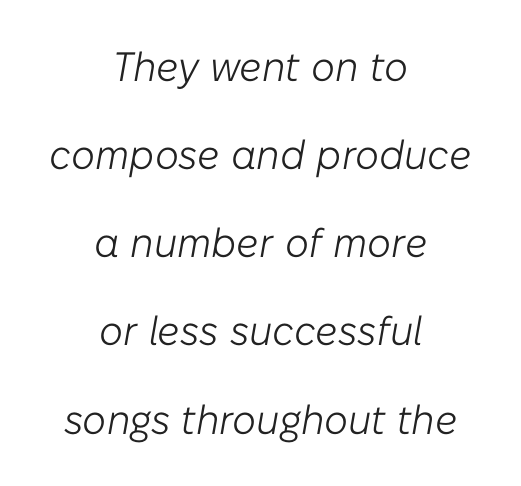
{"italic": "yes", "lean": "right", "slant_degrees": 10, "bold": "no", "weight": "light", "width": "normal", "stroke_contrast": "low", "x_height": "medium", "monospaced": "no", "underline": "no", "align": "center", "line_spacing": "loose", "line_spacing_ratio": 2.15, "letter_spacing": "normal", "letter_spacing_em": 0.0, "glyph_px": 41}
